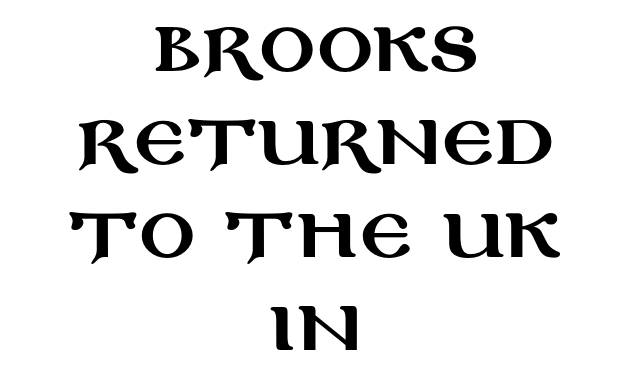
The image shows 70 px wide sans-serif type, upright; set centered, normal line spacing (1.33x), normal letter spacing, not underlined; medium stroke contrast and a large x-height.
